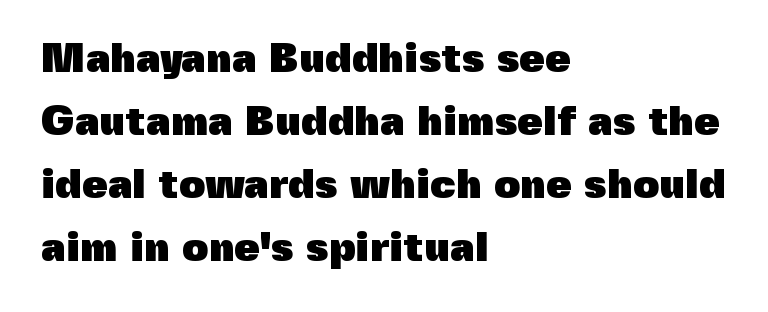
Nope, not italic — everything's standing straight. Bold? Absolutely — the strokes are thick and heavy. Any mark beneath the type? The region is blank. Regarding serifs, this sample does without them.
